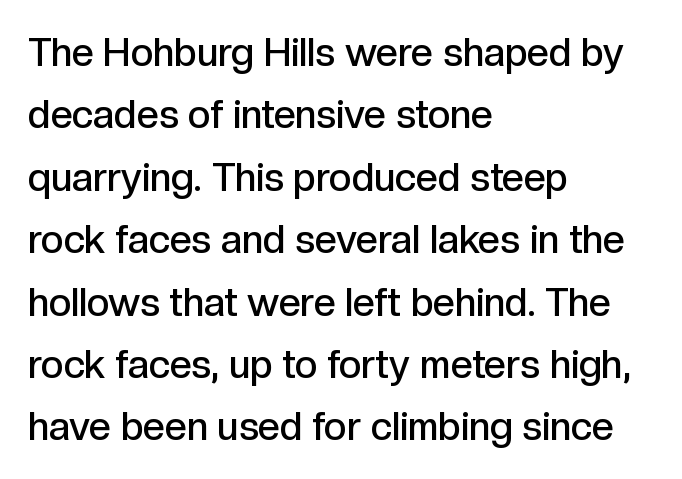
Descenders are the only things crossing below the line. Is the type bold? Partly — it's a semibold, heavier than regular but not fully bold. A typesetter would label this face a sans. Note the varied advance widths — an 'i' is clearly narrower than an 'm'. Style check: upright.
